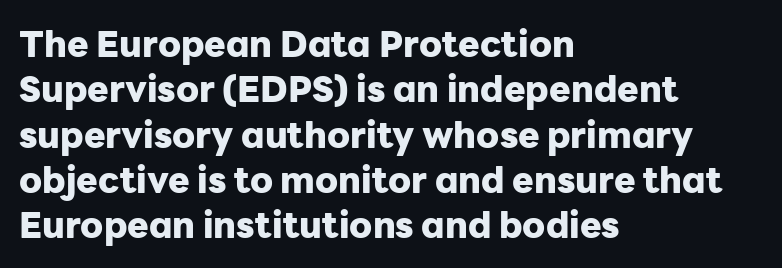
{"serif": "no", "italic": "no", "bold": "yes", "weight": "heavy", "width": "normal", "stroke_contrast": "low", "x_height": "medium", "monospaced": "no", "underline": "no", "align": "left", "line_spacing": "normal", "line_spacing_ratio": 1.26, "letter_spacing": "normal", "letter_spacing_em": 0.0, "glyph_px": 36}
